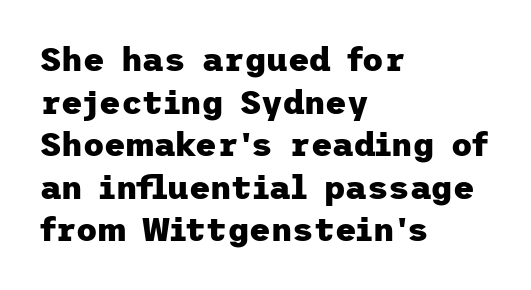
The image shows 33 px heavy sans-serif type, upright; set left-aligned, normal line spacing (1.29x), normal letter spacing, not underlined; low stroke contrast and a medium x-height.
